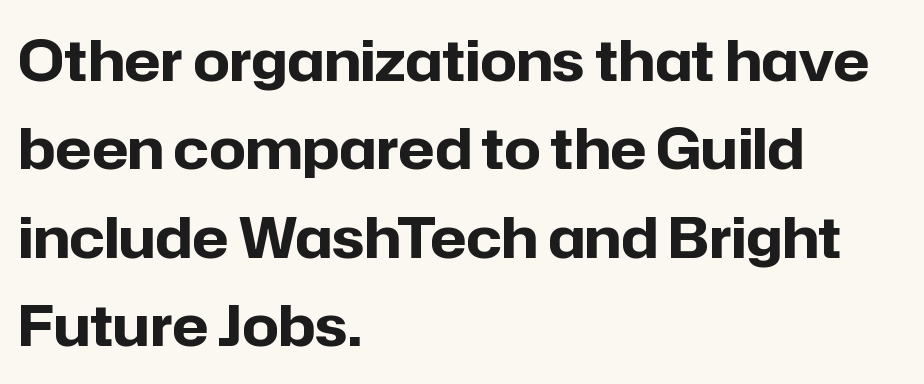
Type without underlining. This is the regular roman posture of the typeface. The line texture is even and compact thanks to regular tracking. Spacing verdict: proportional, widths tailored to each character.
